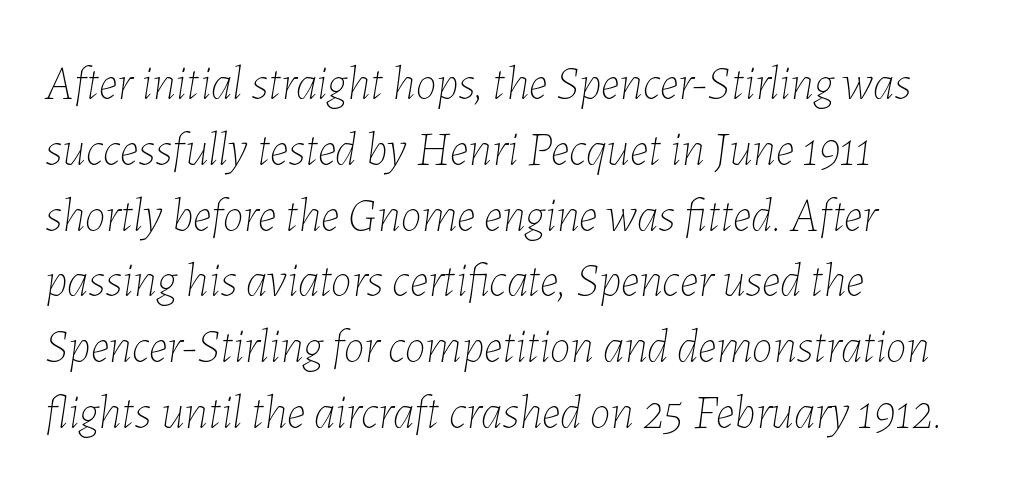
{"italic": "yes", "lean": "right", "slant_degrees": 7, "bold": "no", "weight": "thin", "width": "normal", "stroke_contrast": "low", "x_height": "medium", "monospaced": "no", "underline": "no", "align": "left", "line_spacing": "normal", "line_spacing_ratio": 1.4, "letter_spacing": "normal", "letter_spacing_em": 0.0, "glyph_px": 47}
